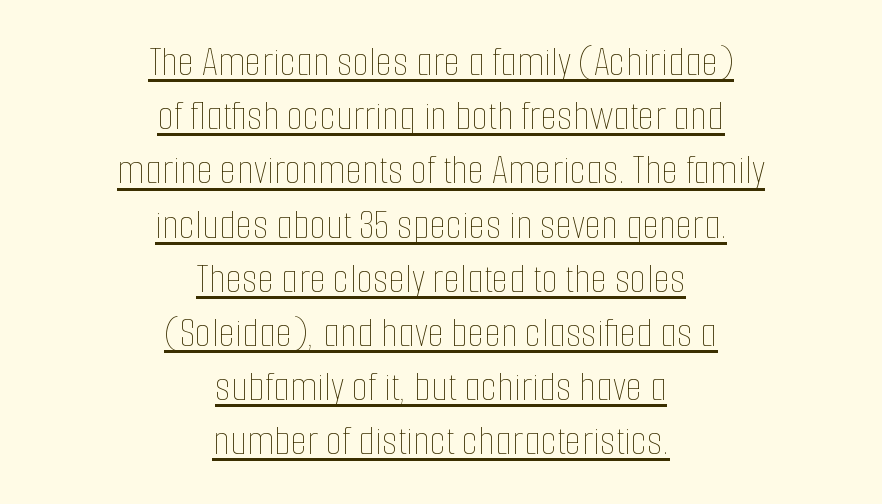
Q: Is the text bold? A: No.
Q: Is the text italic (slanted)? A: No, it is upright.
Q: Is the text underlined? A: Yes.
Q: How is the paragraph aligned? A: Centered.
Q: Is the spacing between letters normal or unusually wide? A: Normal.
Q: Is the spacing between lines tight, normal or loose? A: Normal.
Q: Width (condensed, normal, or wide)? A: Condensed.
Q: Stroke contrast? A: Low.
Q: x-height? A: Medium.
Q: Monospaced? A: No.
